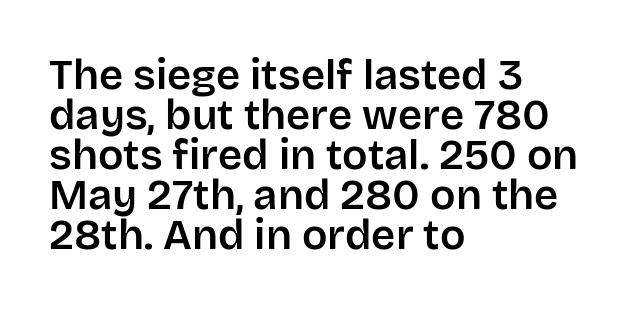
{"serif": "no", "italic": "no", "width": "normal", "stroke_contrast": "low", "x_height": "large", "monospaced": "no", "underline": "no", "align": "left", "line_spacing": "tight", "line_spacing_ratio": 0.95, "letter_spacing": "normal", "letter_spacing_em": 0.0, "glyph_px": 42}
